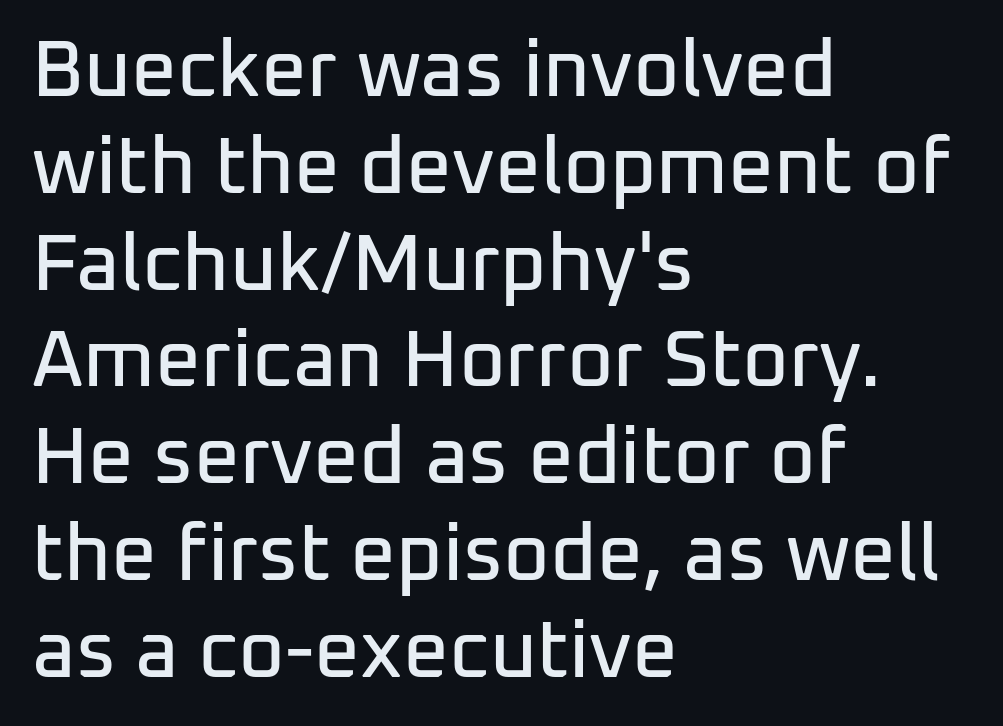
The typography opts for an upright posture over an oblique one. The face used here is a sans, in the tradition of grotesques and geometrics. Each letter keeps its own natural width here, so spacing adapts to shape. These lines are set flush left with a ragged right edge. Anything drawn beneath the words? Only blank space.
